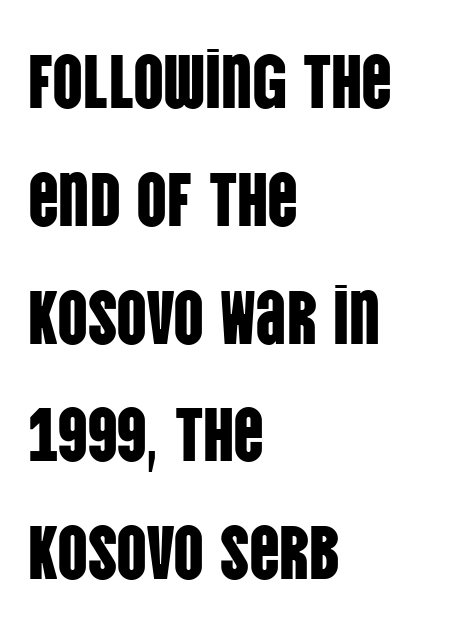
This sample uses an upright cut, with every glyph sitting square on the baseline. A typesetter would label this face a sans. Vertical spacing — default. Has an underline been added? It has not. The rendering keeps characters at their native spacing.
